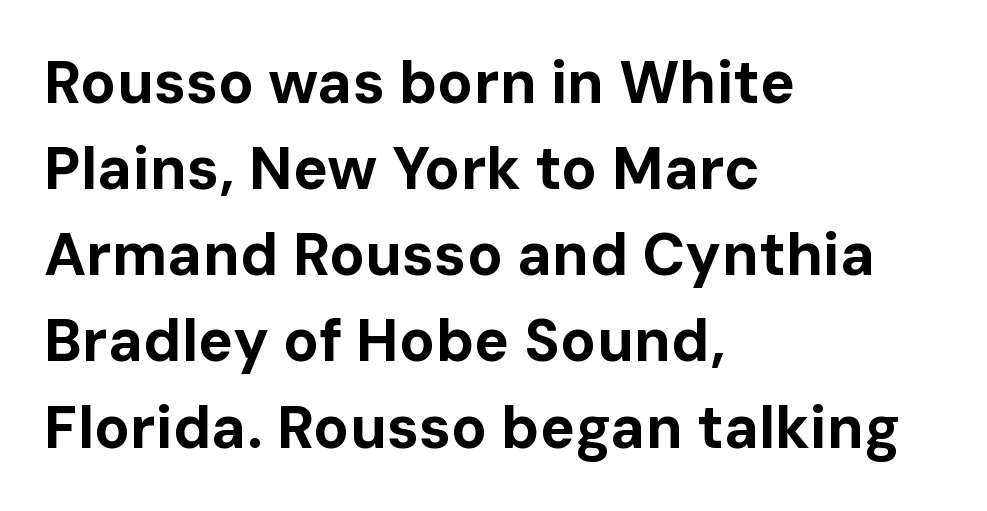
The image shows 59 px bold sans-serif type, upright; set left-aligned, normal line spacing (1.46x), normal letter spacing, not underlined; low stroke contrast and a medium x-height.
